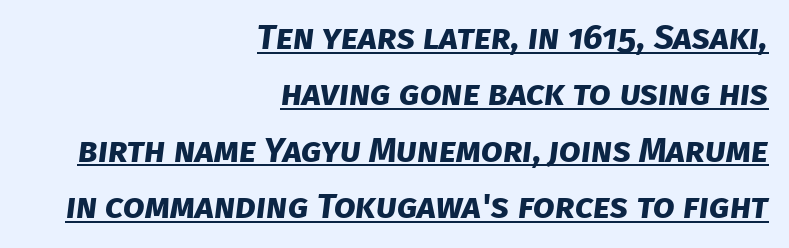
{"serif": "no", "bold": "yes", "weight": "bold", "width": "normal", "stroke_contrast": "low", "x_height": "large", "monospaced": "no", "underline": "yes", "align": "right", "line_spacing": "normal", "line_spacing_ratio": 1.61, "letter_spacing": "normal", "letter_spacing_em": 0.0, "glyph_px": 35}
